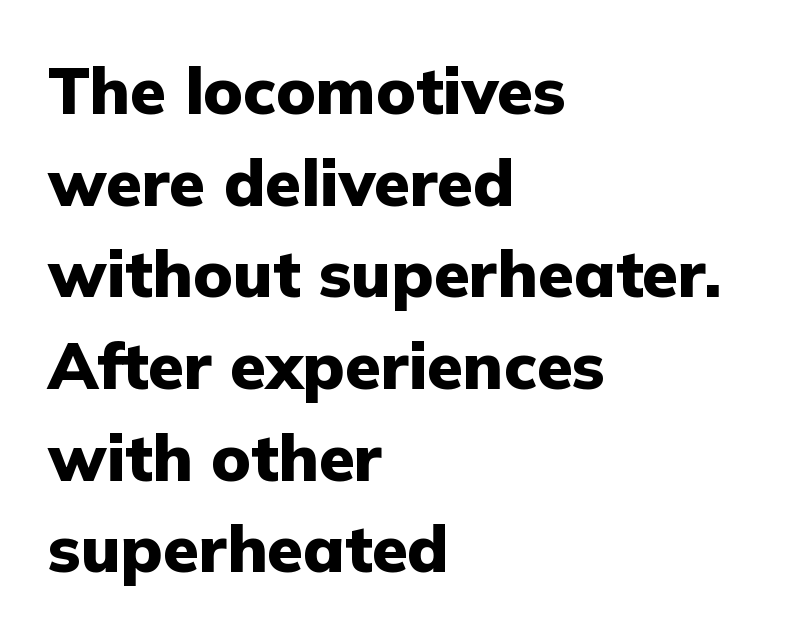
{"serif": "no", "italic": "no", "bold": "yes", "weight": "heavy", "width": "normal", "stroke_contrast": "low", "x_height": "medium", "monospaced": "no", "underline": "no", "align": "left", "line_spacing": "normal", "line_spacing_ratio": 1.41, "letter_spacing": "normal", "letter_spacing_em": 0.0, "glyph_px": 65}
